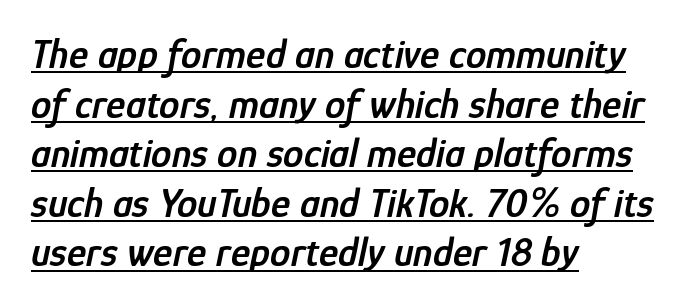
The image shows 41 px semibold, condensed type, italic (leaning right); set left-aligned, line spacing 1.21x, normal letter spacing, underlined; low stroke contrast and a medium x-height.
